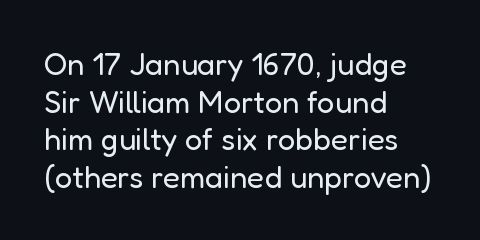
Q: Is the text bold? A: No.
Q: Is the text italic (slanted)? A: No, it is upright.
Q: Is the typeface a serif or a sans-serif typeface? A: Sans-serif.
Q: Is the text underlined? A: No.
Q: How is the paragraph aligned? A: Left-aligned.
Q: Is the spacing between letters normal or unusually wide? A: Normal.
Q: Width (condensed, normal, or wide)? A: Normal.
Q: Stroke contrast? A: Low.
Q: x-height? A: Medium.
Q: Monospaced? A: No.
